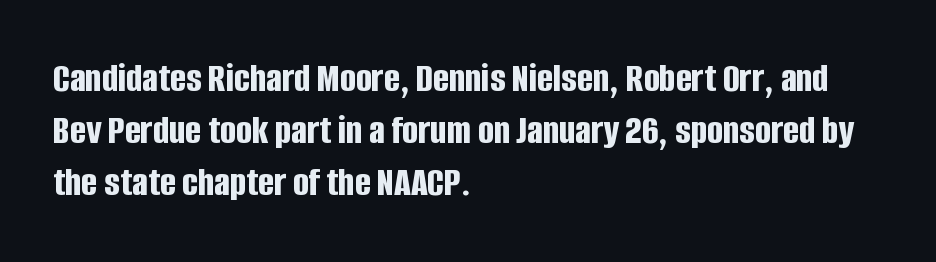
{"serif": "no", "italic": "no", "bold": "yes", "weight": "bold", "width": "condensed", "stroke_contrast": "low", "x_height": "large", "monospaced": "no", "underline": "no", "align": "left", "line_spacing_ratio": 1.24, "letter_spacing": "normal", "letter_spacing_em": 0.0, "glyph_px": 42}
